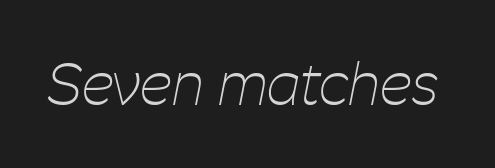
{"italic": "yes", "lean": "right", "slant_degrees": 11, "bold": "no", "weight": "thin", "width": "condensed", "stroke_contrast": "low", "x_height": "medium", "monospaced": "no", "underline": "no", "letter_spacing": "normal", "letter_spacing_em": 0.0, "glyph_px": 58}
